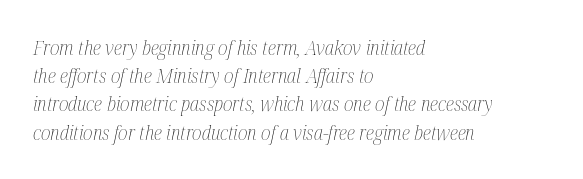
{"italic": "yes", "lean": "right", "slant_degrees": 12, "bold": "no", "underline": "no", "align": "left", "line_spacing": "normal", "line_spacing_ratio": 1.41, "letter_spacing": "normal", "letter_spacing_em": 0.0, "glyph_px": 20}
